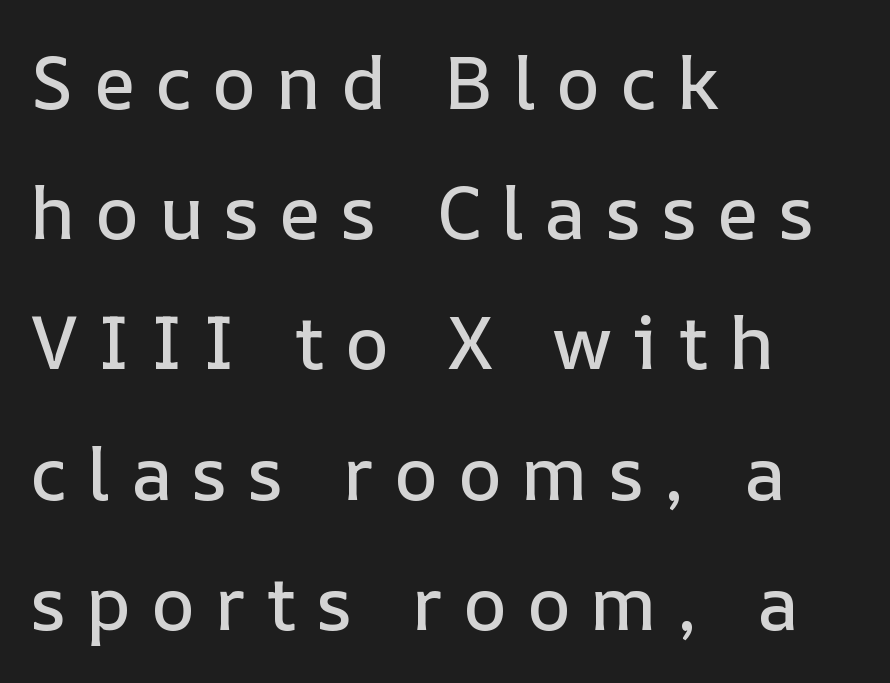
Horizontally, the lines are justified to the leading edge only. Nobody drew a line under any word here. Ordinary non-slanted type is in use. Here the designer chose a conventional face with non-uniform glyph widths. Honestly, the letter spacing is so wide it's the main thing you notice.
